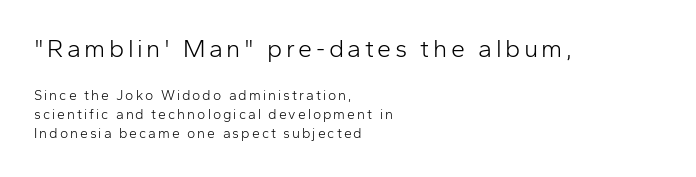
Q: Is the text bold? A: No.
Q: Is the text italic (slanted)? A: No, it is upright.
Q: Is the text underlined? A: No.
Q: How is the paragraph aligned? A: Left-aligned.
Q: Is the spacing between lines tight, normal or loose? A: Normal.
Q: Which block of text is set in a larger size, the first (top) or the second (bottom)? A: The first (top) one.
